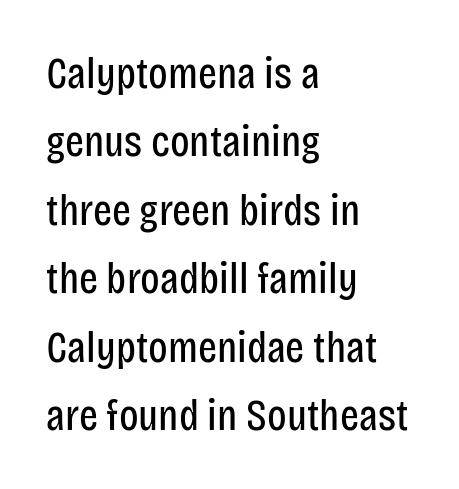
This block has exactly the height ordinary leading produces. Quick note: not italic, upright. The strokes are not fattened; the text isn't bold. Nothing unusual about the tracking: characters are spaced as the font intends. Lines of text with bare space underneath. This rendering uses left alignment, leaving the right contour irregular.
